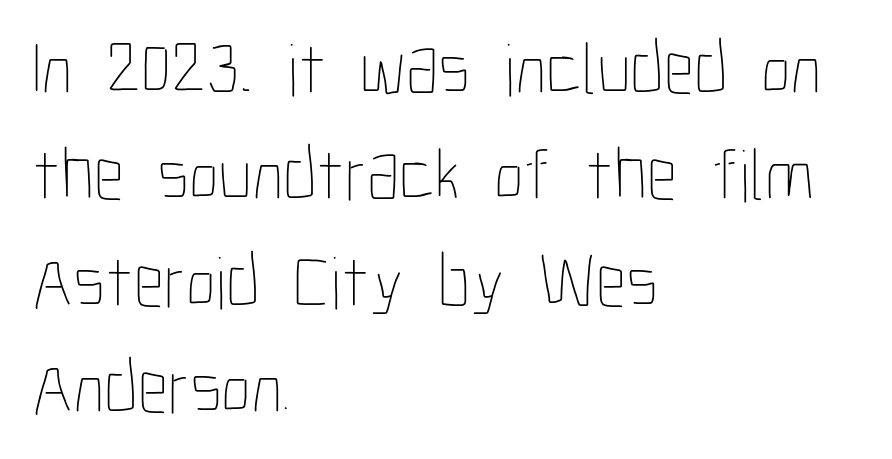
The image shows 75 px thin, condensed type, upright; set left-aligned, normal line spacing (1.42x), normal letter spacing, not underlined; low stroke contrast and a medium x-height.
